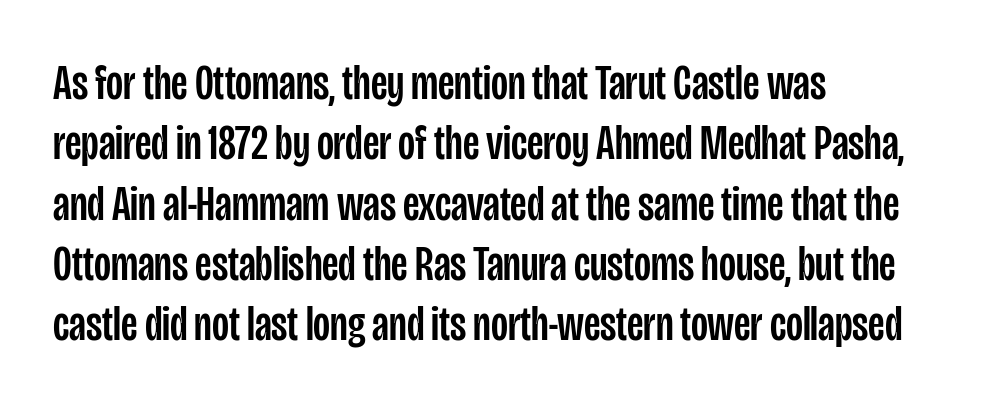
{"serif": "no", "italic": "no", "width": "condensed", "stroke_contrast": "low", "x_height": "large", "monospaced": "no", "underline": "no", "align": "left", "line_spacing_ratio": 1.23, "letter_spacing": "normal", "letter_spacing_em": 0.0, "glyph_px": 49}
